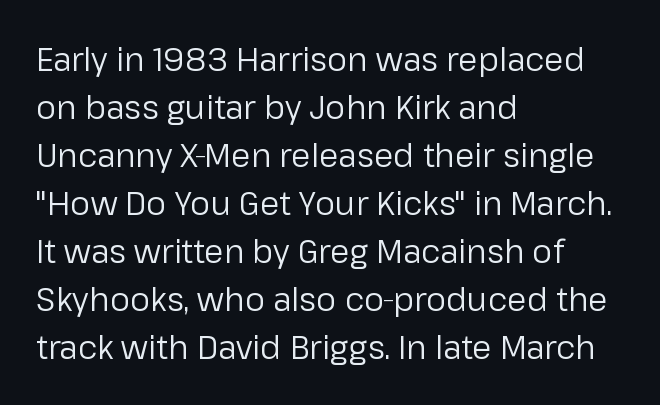
{"serif": "no", "italic": "no", "bold": "no", "weight": "regular", "width": "normal", "stroke_contrast": "low", "x_height": "medium", "monospaced": "no", "underline": "no", "align": "left", "line_spacing": "normal", "line_spacing_ratio": 1.5, "letter_spacing": "normal", "letter_spacing_em": 0.0, "glyph_px": 32}
